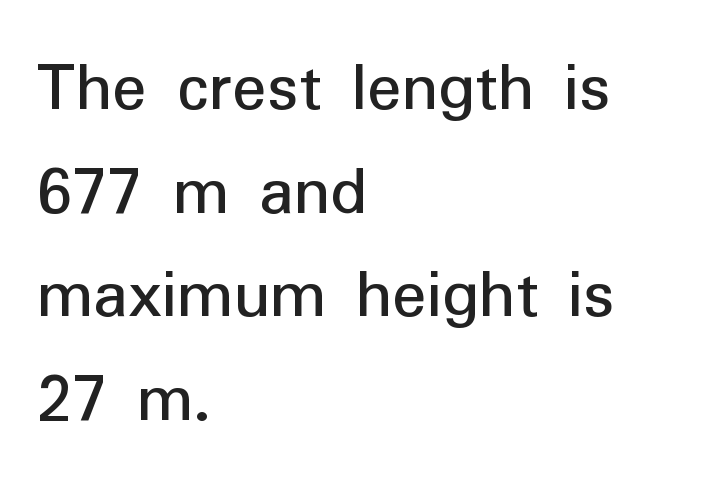
The passage shown is typed in a proportional face where columns would drift. Rendered with straight, roman letterforms. Vertically, the passage feels balanced, rows spaced as you'd expect. Letters rest on an invisible, unmarked baseline. Notice how the passage keeps a crisp vertical edge on the left only.
